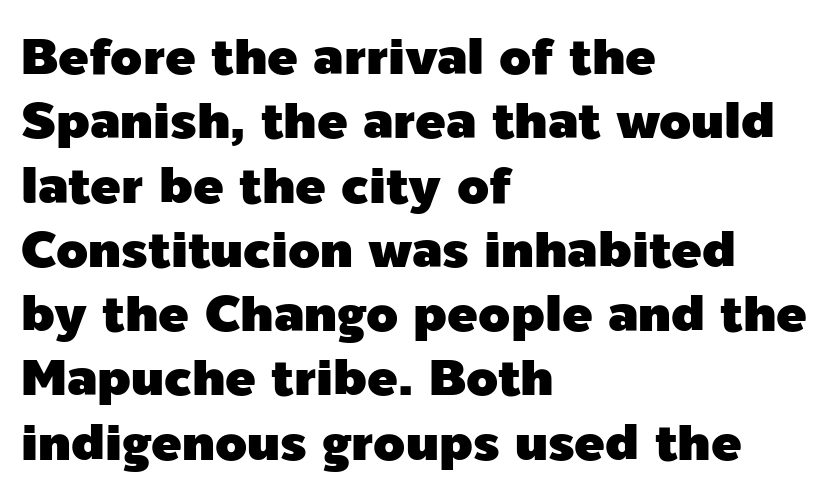
Q: Is the text italic (slanted)? A: No, it is upright.
Q: Is the typeface a serif or a sans-serif typeface? A: Sans-serif.
Q: Is the text underlined? A: No.
Q: How is the paragraph aligned? A: Left-aligned.
Q: Is the spacing between letters normal or unusually wide? A: Normal.
Q: Is the spacing between lines tight, normal or loose? A: Normal.
Q: Width (condensed, normal, or wide)? A: Normal.
Q: x-height? A: Medium.
Q: Monospaced? A: No.
